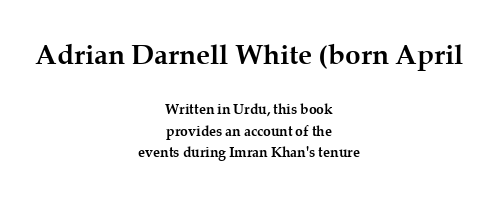
{"serif": "yes", "italic": "no", "bold": "yes", "weight": "semibold", "width": "normal", "stroke_contrast": "medium", "x_height": "medium", "monospaced": "no", "underline": "no", "align": "center", "line_spacing": "normal", "line_spacing_ratio": 1.53, "letter_spacing": "normal", "letter_spacing_em": 0.0, "larger_block": "first", "size_ratio": 2.0, "glyph_px": 28}
